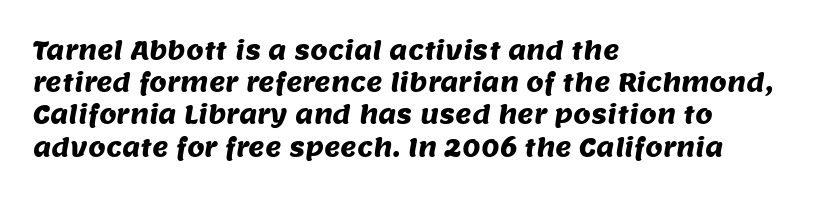
Q: Is the text underlined? A: No.
Q: How is the paragraph aligned? A: Left-aligned.
Q: Is the spacing between letters normal or unusually wide? A: Normal.
Q: Is the spacing between lines tight, normal or loose? A: Normal.
